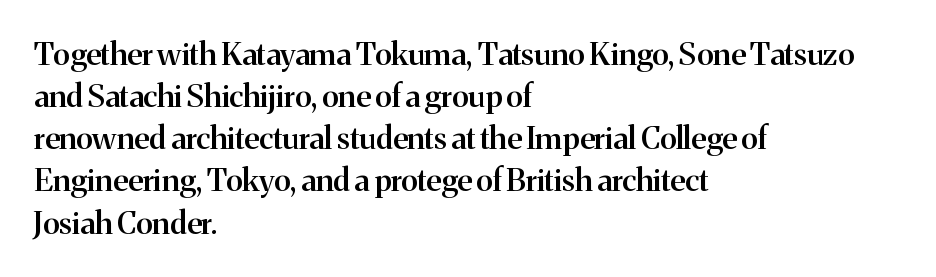
A bare baseline throughout the passage. Leftover space on each line is placed entirely after the last word. Is there much room between lines? A standard amount, neither cramped nor airy. Here the glyphs are tracked normally, forming tight word shapes. Every letter is mildly thick-stroked: semibold rather than bold.
